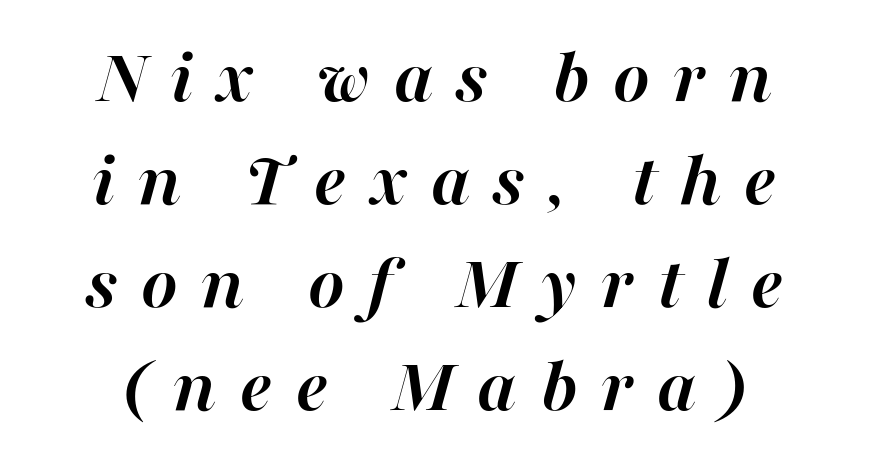
The image shows 78 px semibold type, italic (leaning right); set centered, normal line spacing (1.32x), unusually wide letter spacing (+0.3 em), not underlined; high stroke contrast and a medium x-height.
